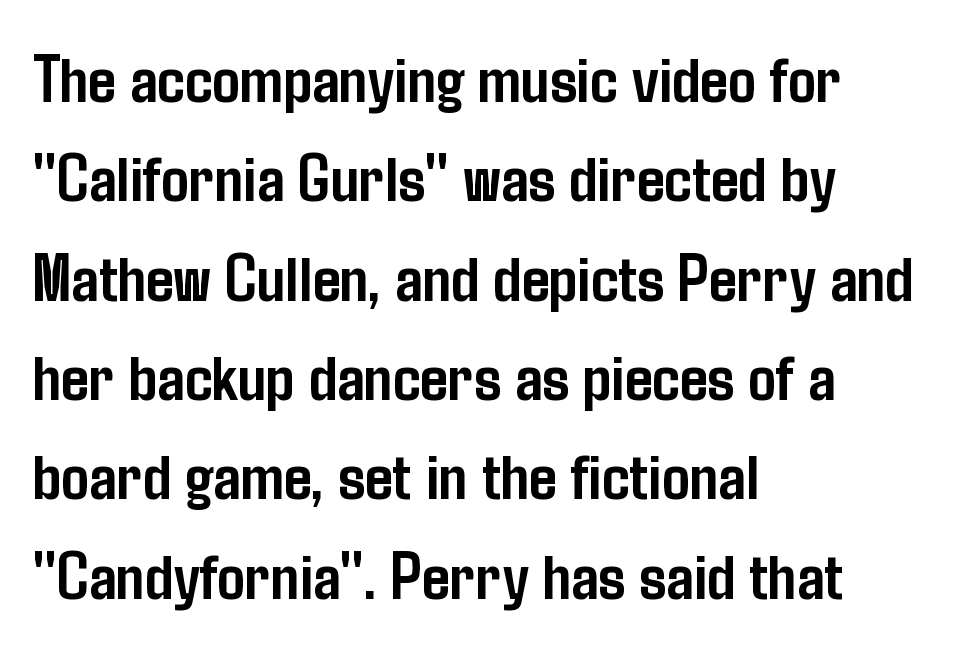
Compared with an ordinary text face, these strokes are far heavier — a full bold. The lettering holds an erect, upright posture throughout. The lines in this sample share a left origin and differ only in where they stop. Regarding serifs, this sample does without them.
